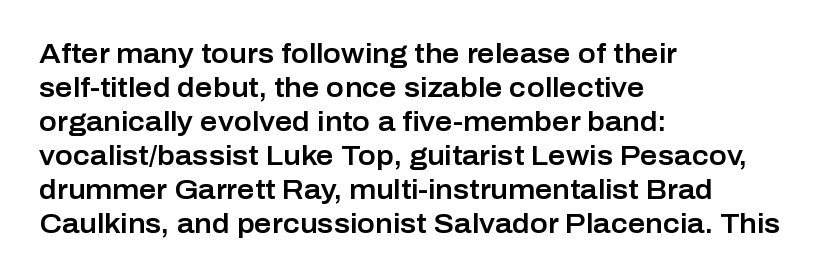
This sample uses plain, unmodified letter spacing. The setting favours the left margin, as ordinary paragraphs usually do. Does the lettering tilt? It doesn't — this is upright. Is there much room between lines? A standard amount, neither cramped nor airy.
